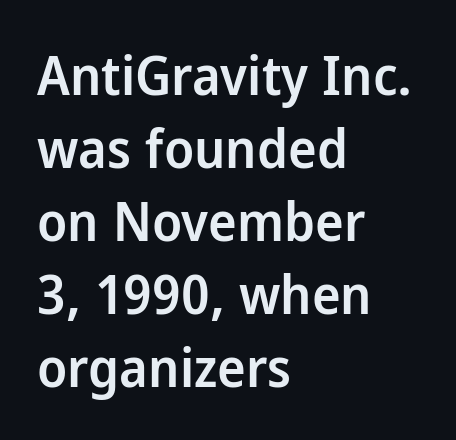
The image shows 54 px semibold sans-serif type, upright; set left-aligned, normal line spacing (1.35x), normal letter spacing, not underlined; low stroke contrast and a medium x-height.
